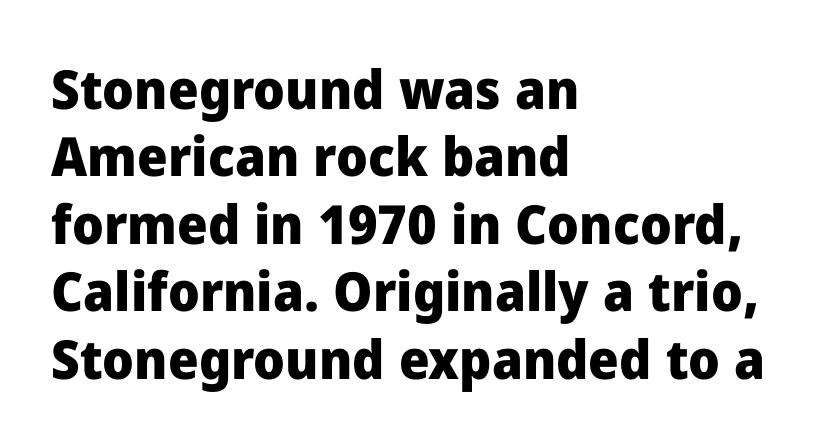
{"serif": "no", "italic": "no", "bold": "yes", "weight": "heavy", "width": "normal", "stroke_contrast": "low", "x_height": "medium", "monospaced": "no", "underline": "no", "align": "left", "line_spacing": "normal", "line_spacing_ratio": 1.25, "letter_spacing": "normal", "letter_spacing_em": 0.0, "glyph_px": 54}
